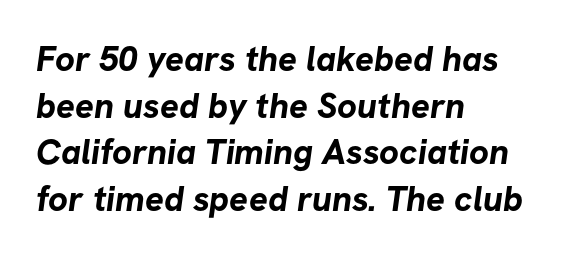
{"serif": "no", "bold": "yes", "weight": "bold", "width": "normal", "stroke_contrast": "low", "x_height": "medium", "monospaced": "no", "underline": "no", "align": "left", "line_spacing": "normal", "line_spacing_ratio": 1.33, "letter_spacing": "normal", "letter_spacing_em": 0.0, "glyph_px": 35}
